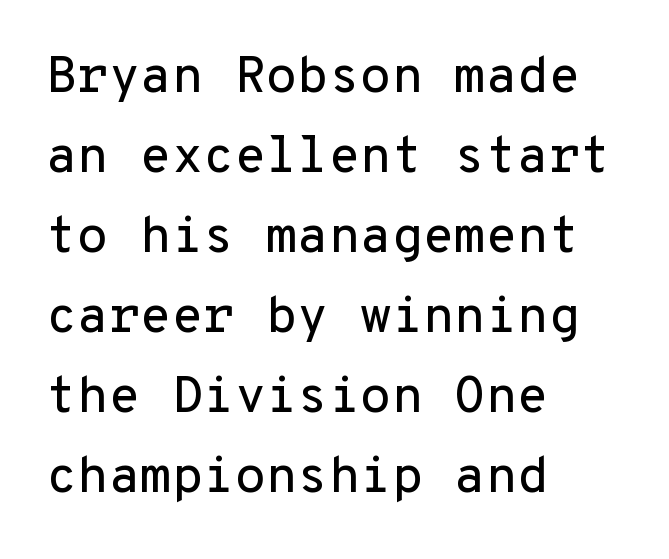
Rows of type keep a routine distance in the vertical direction. Designer's note — italics off, roman on. No word sits above an underline. Stroke terminals: plain, sans-serif. These lines are set flush left with a ragged right edge. Each word holds together tightly as a unit, with standard inter-letter gaps.
